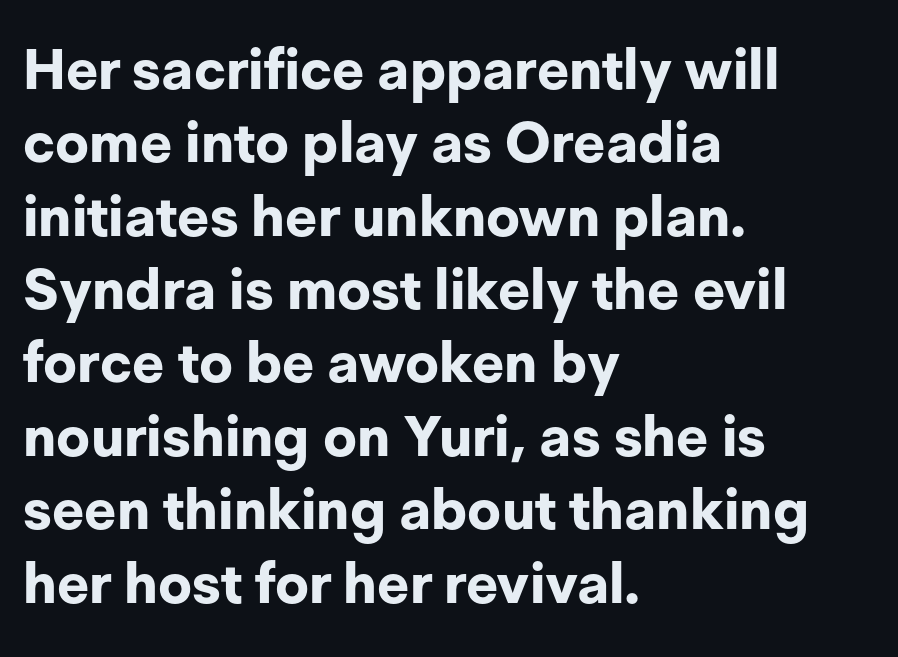
The image shows 56 px bold sans-serif type, upright; set left-aligned, normal line spacing (1.31x), normal letter spacing, not underlined; low stroke contrast and a medium x-height.
